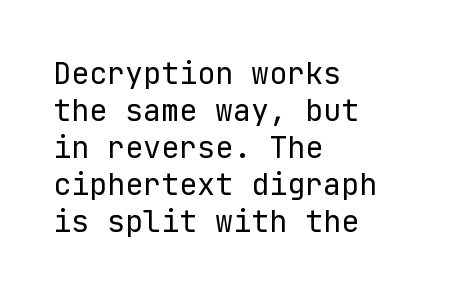
Students, note that the glyphs here touch the page at normal intervals. Notice how the stems are strictly vertical — no italics here. These lines are composed in type without serifs. The lines are quadded left. The characters are drawn with everyday or finer stroke widths. Decoration check: the copy has no underline.
